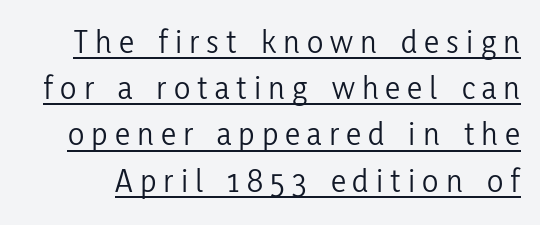
Q: Is the text bold? A: No.
Q: Is the text italic (slanted)? A: No, it is upright.
Q: Is the typeface a serif or a sans-serif typeface? A: Sans-serif.
Q: Is the text underlined? A: Yes.
Q: Is the spacing between letters normal or unusually wide? A: Unusually wide.
Q: Is the spacing between lines tight, normal or loose? A: Normal.
Q: Width (condensed, normal, or wide)? A: Condensed.
Q: Stroke contrast? A: Low.
Q: x-height? A: Medium.
Q: Monospaced? A: No.
